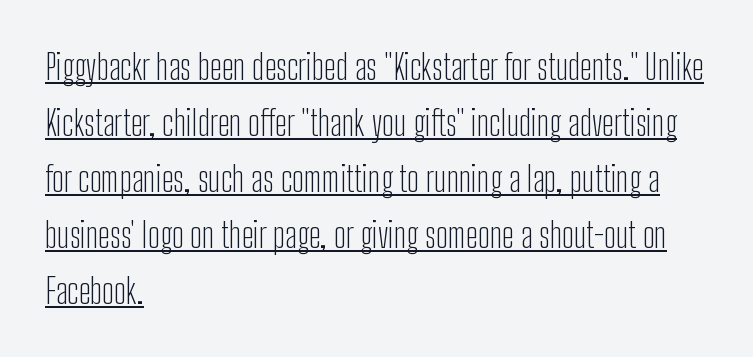
The image shows 35 px light, condensed sans-serif type, upright; set left-aligned, normal line spacing (1.6x), normal letter spacing, underlined; low stroke contrast and a medium x-height.
